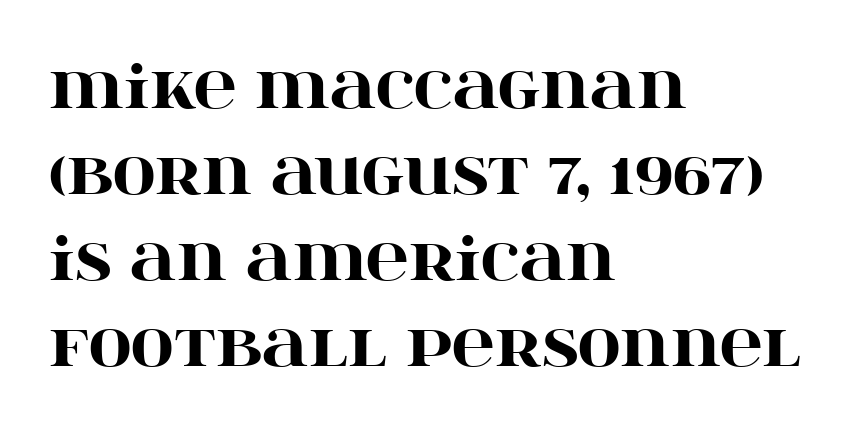
Small tapered or slab feet sit at the stroke ends, so this counts as serif. Each letter keeps its own natural width here, so spacing adapts to shape. Chunky letters — that's bold for sure. Does the lettering tilt? It doesn't — this is upright. Does the copy run flush right? No — it runs flush left.
